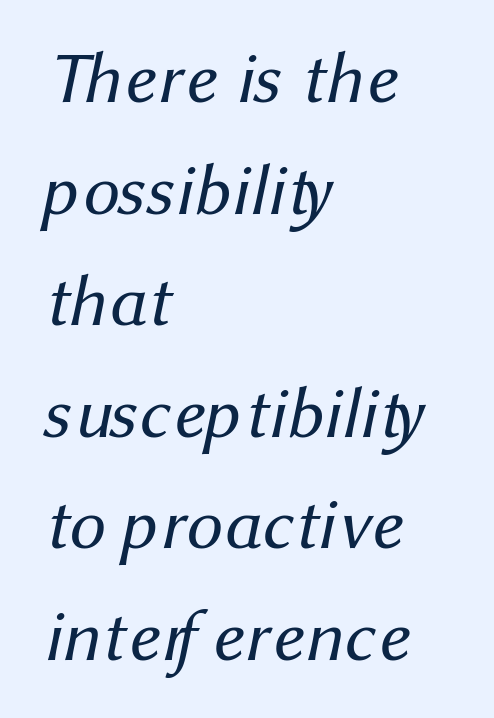
{"serif": "no", "bold": "no", "weight": "regular", "width": "normal", "stroke_contrast": "medium", "x_height": "medium", "monospaced": "no", "underline": "no", "align": "left", "line_spacing": "normal", "line_spacing_ratio": 1.55, "letter_spacing": "normal", "letter_spacing_em": 0.0, "glyph_px": 72}
